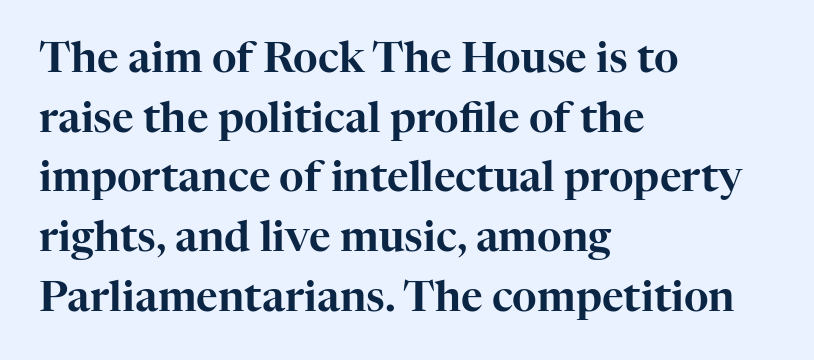
{"serif": "yes", "italic": "no", "width": "normal", "stroke_contrast": "high", "x_height": "medium", "monospaced": "no", "underline": "no", "align": "left", "line_spacing": "normal", "line_spacing_ratio": 1.42, "letter_spacing": "normal", "letter_spacing_em": 0.0, "glyph_px": 42}
